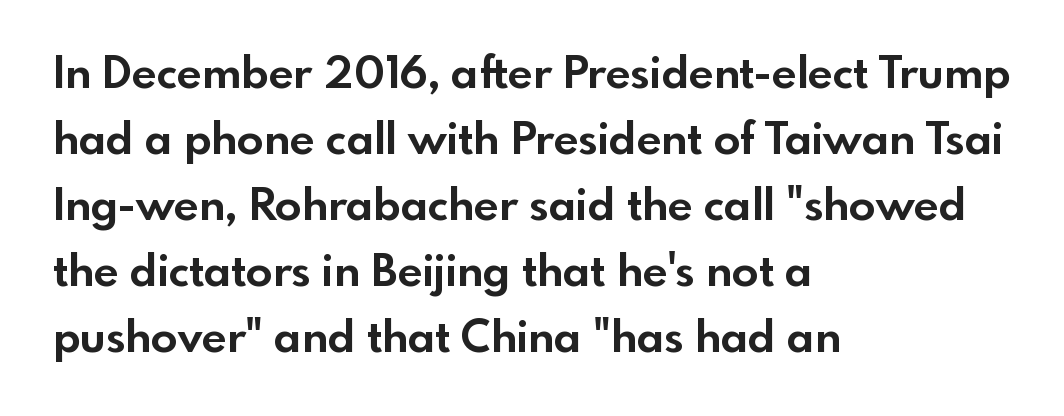
The face used here is rendered with its standard letterfit. Rule under the text: the space is simply empty. Italic? Not at all — the glyphs are vertical. The lines in this sample share a left origin and differ only in where they stop. A typesetter would call this proportional, since set widths differ per character. Caption: bold face, heavy strokes.
